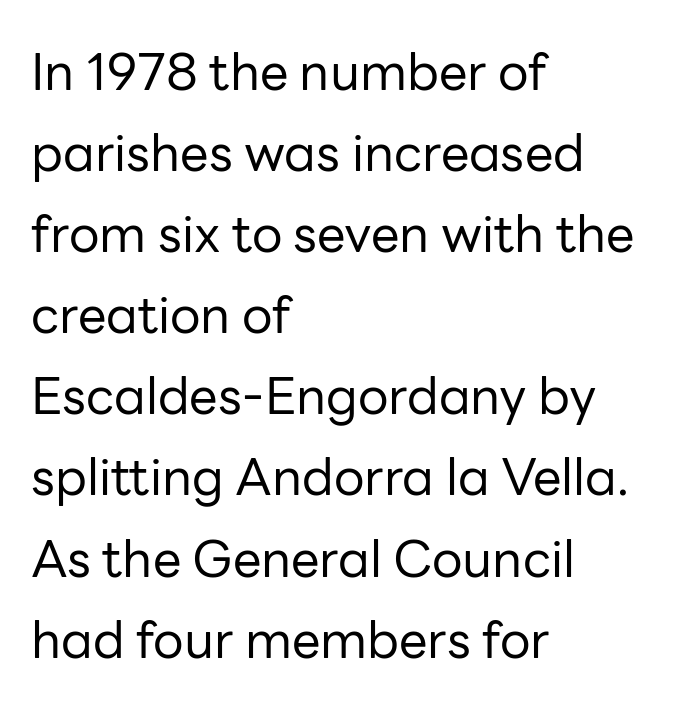
The image shows 51 px regular-weight sans-serif type, upright; set left-aligned, normal line spacing (1.59x), normal letter spacing, not underlined; low stroke contrast and a medium x-height.
